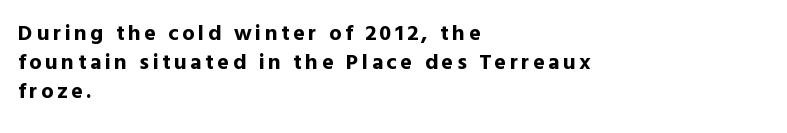
Q: Is the text bold? A: Yes.
Q: Is the text italic (slanted)? A: No, it is upright.
Q: Is the text underlined? A: No.
Q: How is the paragraph aligned? A: Left-aligned.
Q: Is the spacing between lines tight, normal or loose? A: Normal.
